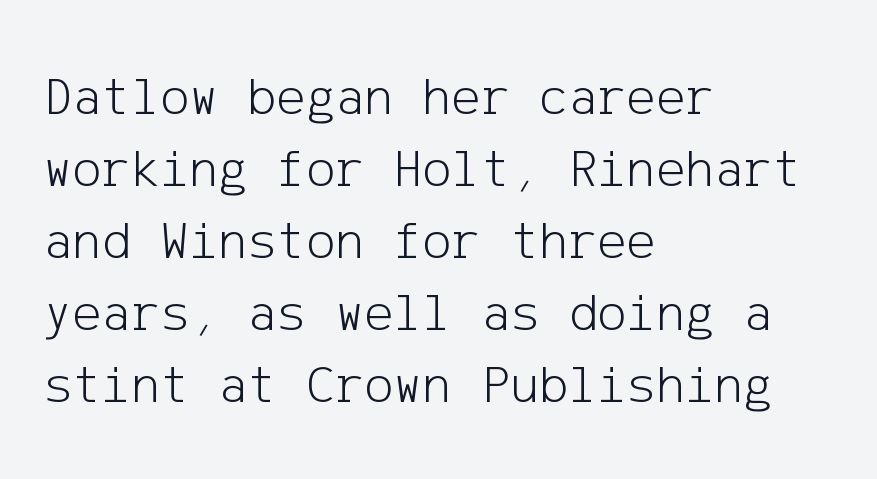
The image shows 55 px light sans-serif type, upright; set left-aligned, normal line spacing (1.31x), normal letter spacing, not underlined; low stroke contrast and a medium x-height.
